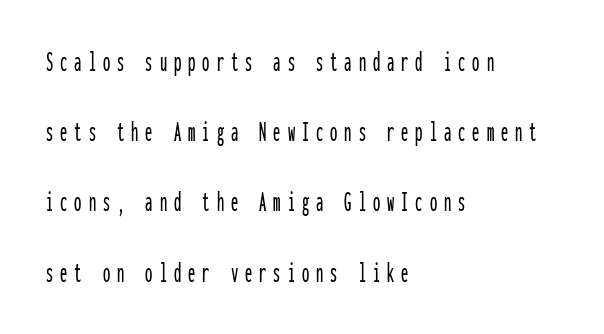
Q: Is the text italic (slanted)? A: No, it is upright.
Q: Is the typeface a serif or a sans-serif typeface? A: Sans-serif.
Q: Is the text underlined? A: No.
Q: How is the paragraph aligned? A: Left-aligned.
Q: Is the spacing between letters normal or unusually wide? A: Unusually wide.
Q: Is the spacing between lines tight, normal or loose? A: Loose.
Q: Width (condensed, normal, or wide)? A: Condensed.
Q: Stroke contrast? A: Low.
Q: x-height? A: Medium.
Q: Monospaced? A: Yes.
